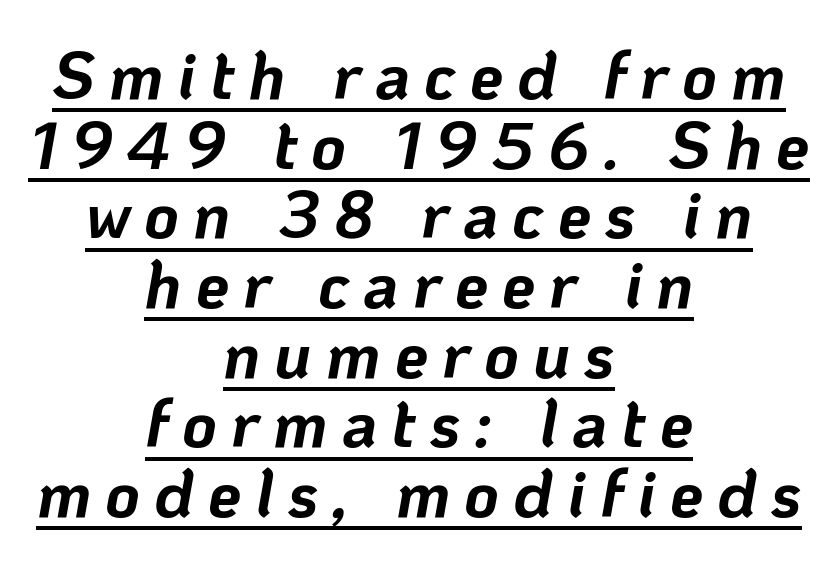
Q: Is the text bold? A: Yes.
Q: Is the text italic (slanted)? A: Yes, it leans right by about 10 degrees.
Q: Is the text underlined? A: Yes.
Q: How is the paragraph aligned? A: Centered.
Q: Is the spacing between letters normal or unusually wide? A: Unusually wide.
Q: Is the spacing between lines tight, normal or loose? A: Tight.
Q: Width (condensed, normal, or wide)? A: Normal.
Q: Stroke contrast? A: Low.
Q: x-height? A: Medium.
Q: Monospaced? A: No.
